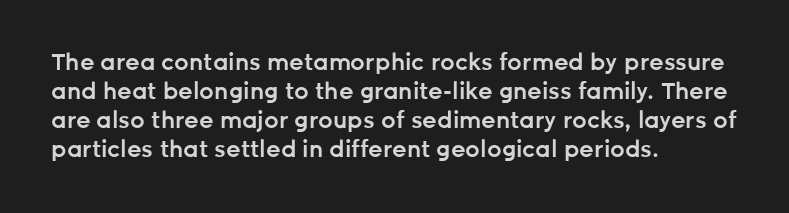
These lines keep a tight, regular rhythm from letter to letter. Horizontally, the lines are justified to the leading edge only. Normally led — the rows are evenly, conventionally spaced. The axis of the letterforms is exactly vertical. Bold? Not quite — semibold, heavier than regular but stopping short.
